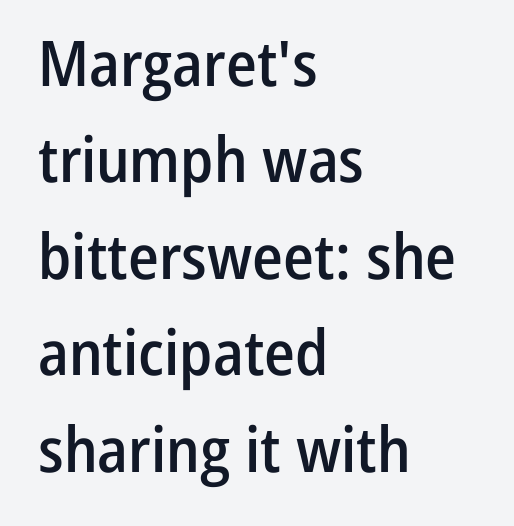
Check where the strokes stop: nothing finishes them off — pure sans. Character widths vary here, with narrow letters taking less room than wide ones. The text block is weighted toward the left margin, trailing off unevenly rightward. Letter spacing: default.
